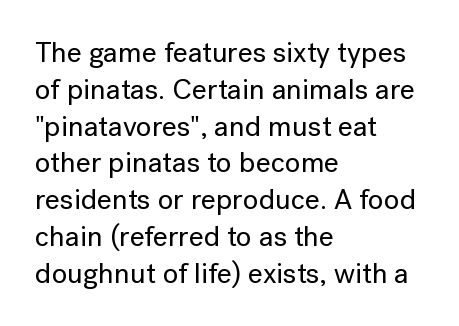
The image shows 29 px sans-serif type, upright; set left-aligned, normal line spacing (1.27x), normal letter spacing, not underlined; low stroke contrast and a medium x-height.
